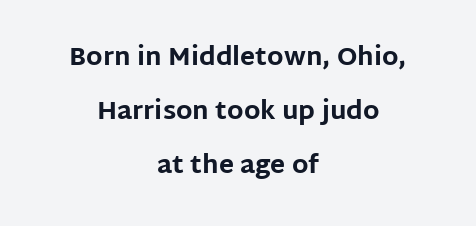
The typesetter chose a symmetrical, centered arrangement here. Stroke thickness is high; the sample reads as a true bold. The space between consecutive lines is lavish. Upright lettering throughout. The line texture is even and compact thanks to regular tracking.
